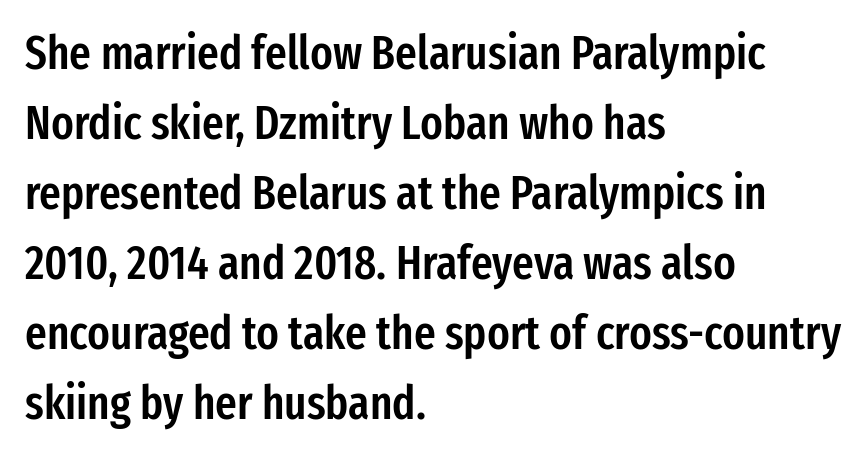
Vertically, the passage feels balanced, rows spaced as you'd expect. You could not count columns in this text — the font is proportionally spaced. A sans-serif font was chosen for this passage. Typesetter's note: demi weight, one step under bold.
